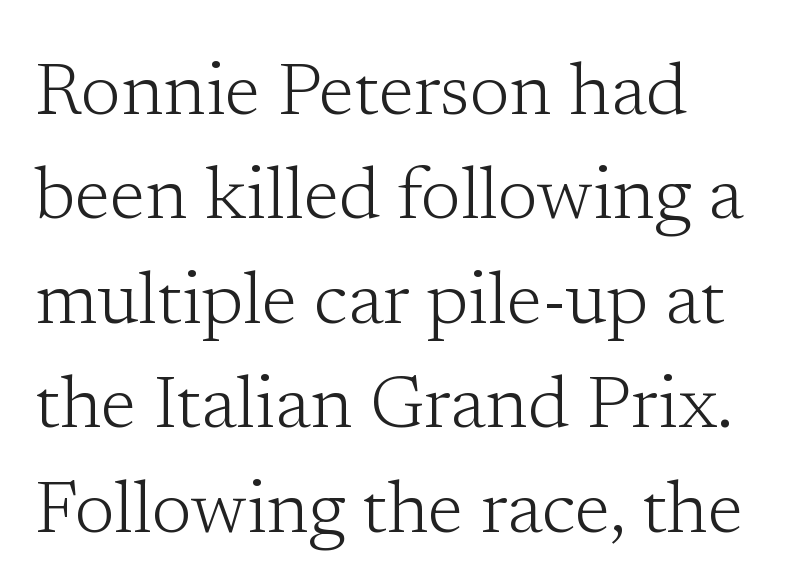
The typeface has the unassuming heft of standard copy or less. Font category for this specimen: serif. Tracking value appears to be zero — textbook default spacing. Does the lettering tilt? It doesn't — this is upright.
